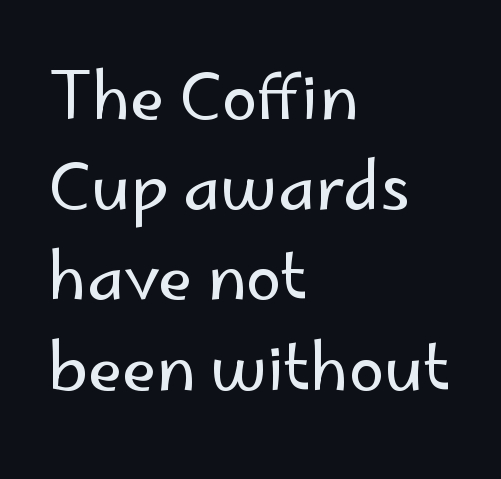
The image shows 64 px regular-weight sans-serif type, upright; set left-aligned, normal line spacing (1.41x), normal letter spacing, not underlined; low stroke contrast and a small x-height.
